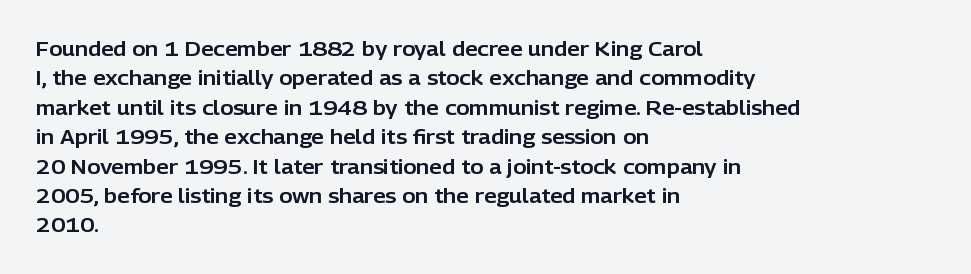
Notice how the passage keeps a crisp vertical edge on the left only. The space directly below the letters is spotless. The designer left line spacing at the default. Honestly, the letter spacing is just normal — you wouldn't notice it. Posture: vertical.
